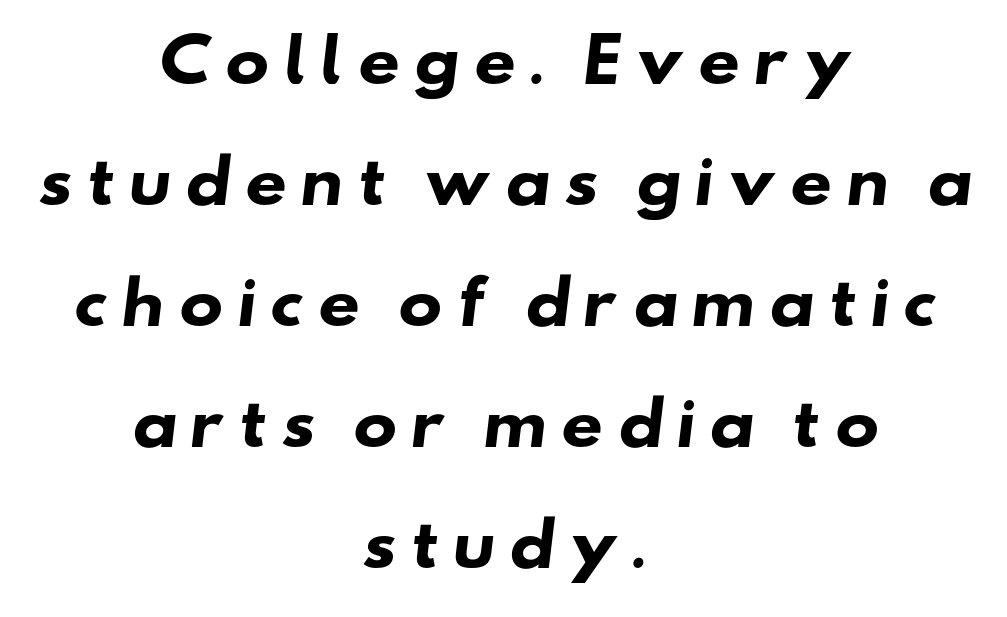
One glance says open: line gaps are wider than usual. Loose tracking; the words dissolve into strings of separated letters. The passage shown is emphatically bold. Each letter's strokes conclude bluntly, with no projecting serifs. Here the designer chose a conventional face with non-uniform glyph widths.
